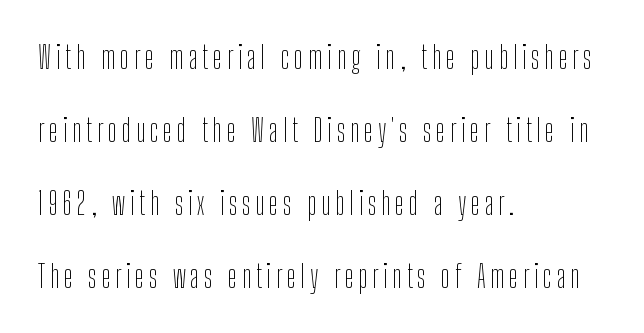
A sans-serif font was chosen for this passage. Which margin do the lines hug? The left one — the right edge is uneven. Designer's note — italics off, roman on. Spacing verdict: proportional, widths tailored to each character.
